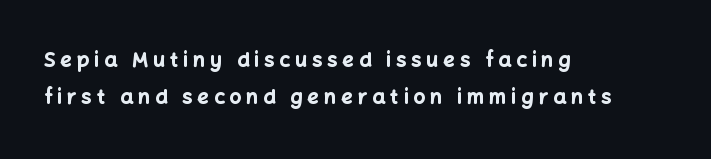
{"italic": "no", "bold": "yes", "underline": "no", "align": "left", "line_spacing_ratio": 1.84, "letter_spacing": "wide", "letter_spacing_em": 0.26, "glyph_px": 20}
